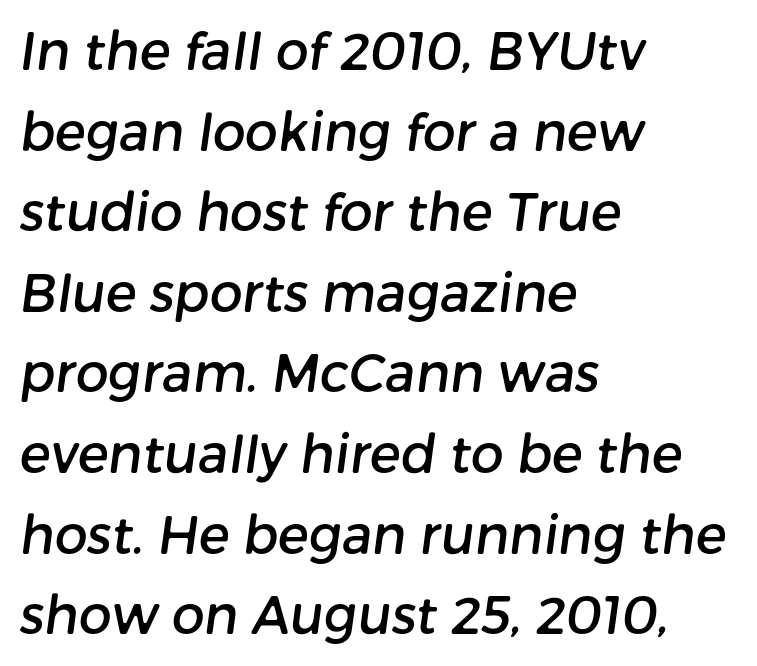
Alignment: flush left. Here the designer chose a conventional face with non-uniform glyph widths. The face used here is rendered with its standard letterfit. Type style note: lacks serifs. The block of text has a typical density, with ordinary space between rows. Each row of text sits above clean, open space.
